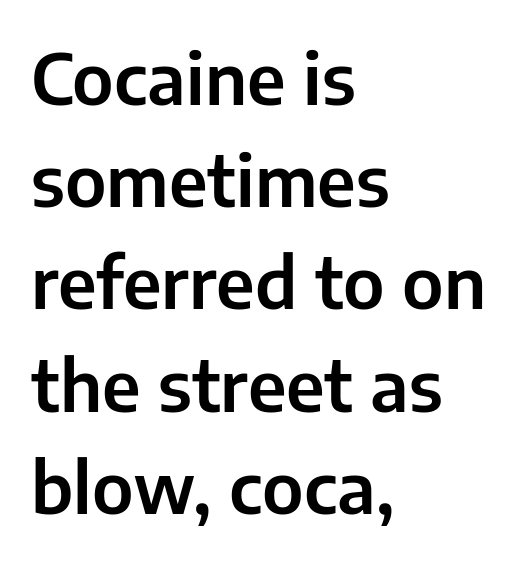
Check under the words: just untouched page. Reading down the column, the eye jumps a familiar distance to each next line. In terms of letterform style, serifs are entirely absent. Honestly, the letter spacing is just normal — you wouldn't notice it. A typesetter would mark this as roman, not italic. Spacing verdict: proportional, widths tailored to each character.
